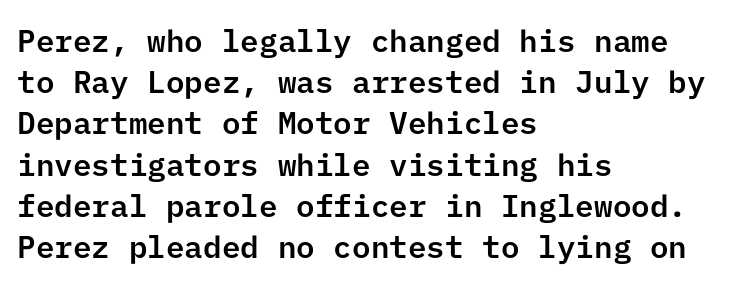
Q: Is the text italic (slanted)? A: No, it is upright.
Q: Is the typeface a serif or a sans-serif typeface? A: Sans-serif.
Q: Is the text underlined? A: No.
Q: How is the paragraph aligned? A: Left-aligned.
Q: Is the spacing between letters normal or unusually wide? A: Normal.
Q: Is the spacing between lines tight, normal or loose? A: Normal.
Q: Width (condensed, normal, or wide)? A: Normal.
Q: Stroke contrast? A: Low.
Q: x-height? A: Medium.
